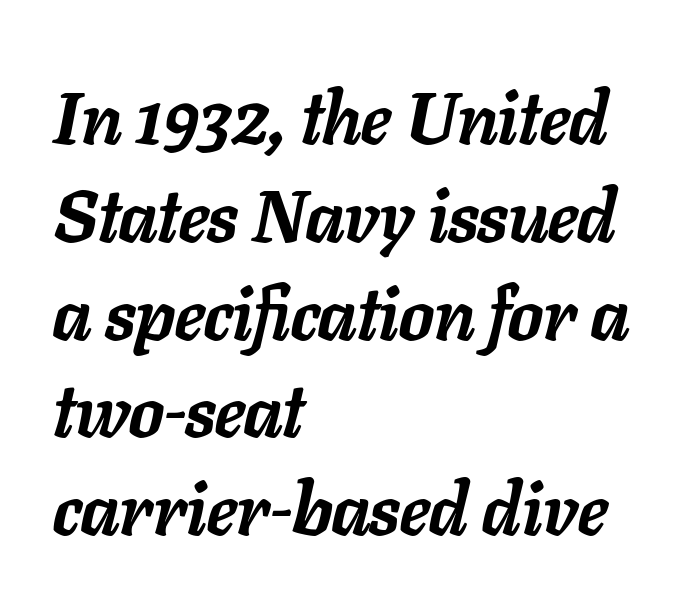
The image shows 73 px semibold type, italic (leaning right); set left-aligned, normal line spacing (1.34x), normal letter spacing, not underlined; low stroke contrast and a medium x-height.
